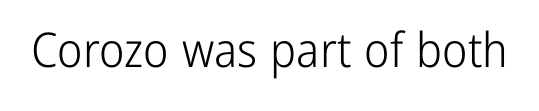
Q: Is the text bold? A: No.
Q: Is the text italic (slanted)? A: No, it is upright.
Q: Is the typeface a serif or a sans-serif typeface? A: Sans-serif.
Q: Is the text underlined? A: No.
Q: Is the spacing between letters normal or unusually wide? A: Normal.
Q: Width (condensed, normal, or wide)? A: Condensed.
Q: Stroke contrast? A: Low.
Q: x-height? A: Medium.
Q: Monospaced? A: No.
